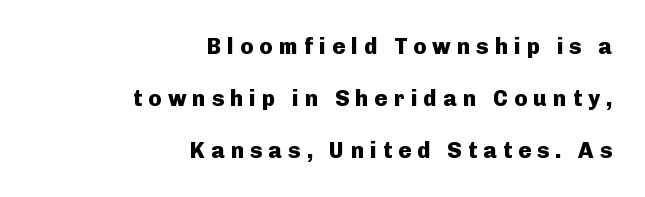
Has an underline been added? It has not. Rows of type keep a wide berth in the vertical direction. Spacing between characters has been opened up far beyond the box default. Leftover space on each line is placed entirely before the opening word. The font's upright variant was chosen for this text. Set as a true bold cut, around the 700 mark.
